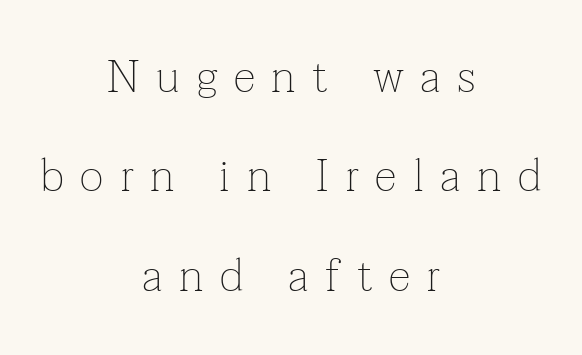
The image shows 45 px thin serif type, upright; set centered, loose line spacing (2.21x), unusually wide letter spacing (+0.37 em), not underlined; low stroke contrast and a medium x-height.
